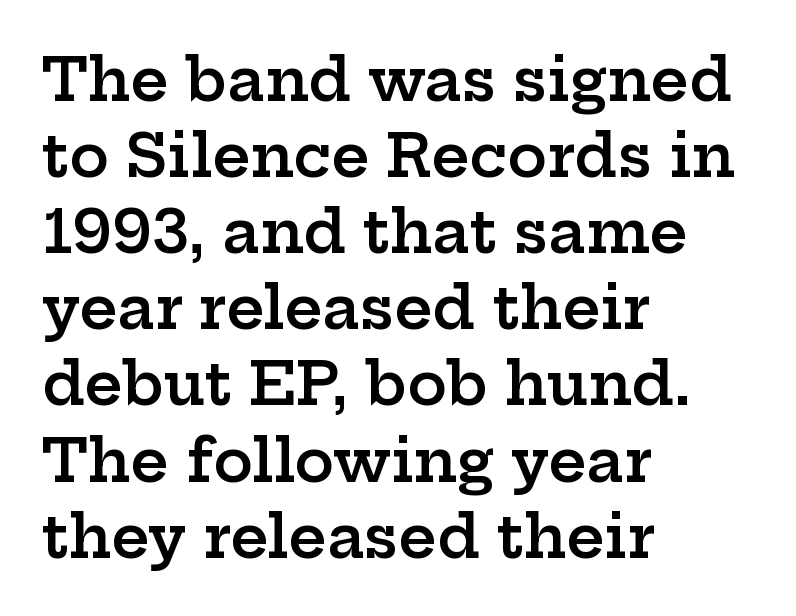
Quick note: interline space is typical. These lines keep a tight, regular rhythm from letter to letter. What kind of face is this? One with serifs. The typography opts for an upright posture over an oblique one. Compared with a centered layout, this one pins lines to the left instead. Only glyphs here, with clear space below each row.
